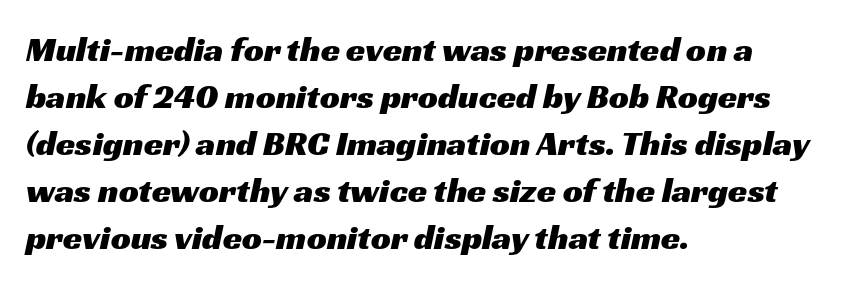
Nothing unusual about the tracking: characters are spaced as the font intends. Underlining? Definitely not there. A classic flush-left, rag-right setting is used for this passage. Interline gaps are of average width in this sample.
